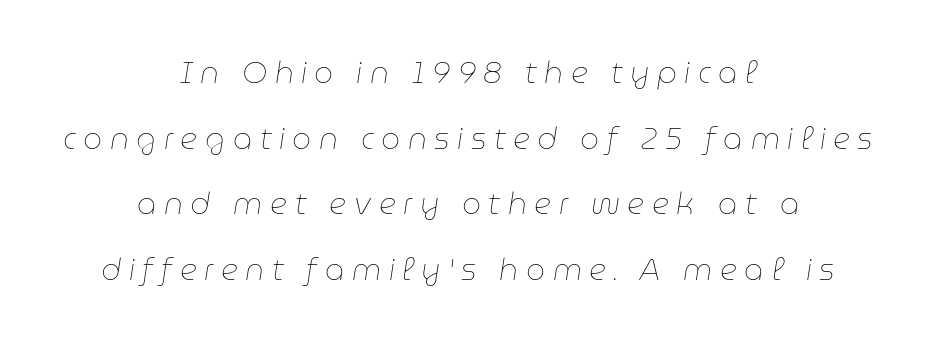
{"italic": "yes", "lean": "right", "slant_degrees": 9, "bold": "no", "weight": "thin", "width": "normal", "stroke_contrast": "low", "x_height": "medium", "monospaced": "no", "underline": "no", "align": "center", "line_spacing": "loose", "line_spacing_ratio": 2.19, "letter_spacing": "wide", "letter_spacing_em": 0.25, "glyph_px": 30}
